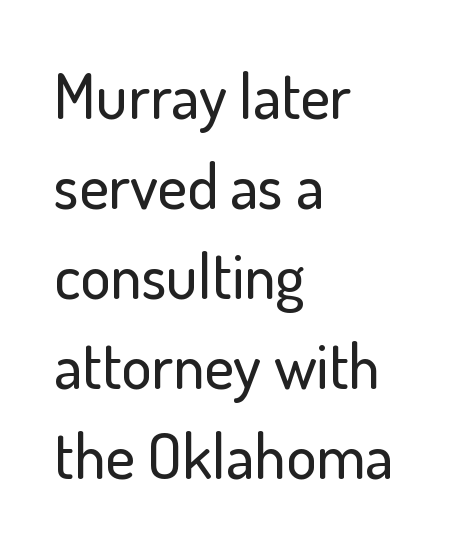
Q: Is the text italic (slanted)? A: No, it is upright.
Q: Is the typeface a serif or a sans-serif typeface? A: Sans-serif.
Q: Is the text underlined? A: No.
Q: How is the paragraph aligned? A: Left-aligned.
Q: Is the spacing between letters normal or unusually wide? A: Normal.
Q: Is the spacing between lines tight, normal or loose? A: Normal.
Q: Width (condensed, normal, or wide)? A: Normal.
Q: Stroke contrast? A: Low.
Q: x-height? A: Small.
Q: Monospaced? A: No.
